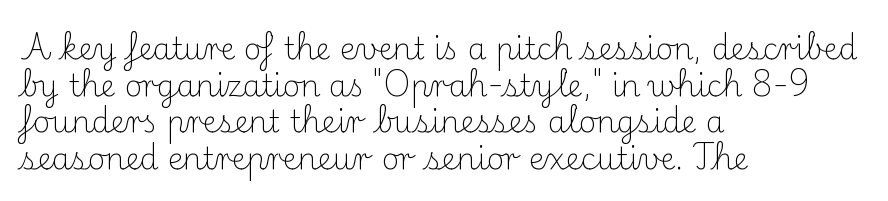
Q: Is the text bold? A: No.
Q: Is the text italic (slanted)? A: No, it is upright.
Q: Is the typeface a serif or a sans-serif typeface? A: Serif.
Q: Is the text underlined? A: No.
Q: How is the paragraph aligned? A: Left-aligned.
Q: Is the spacing between letters normal or unusually wide? A: Normal.
Q: Width (condensed, normal, or wide)? A: Normal.
Q: Stroke contrast? A: Medium.
Q: x-height? A: Small.
Q: Monospaced? A: No.
